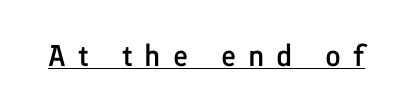
{"serif": "no", "italic": "no", "bold": "semi", "weight": "semibold", "width": "normal", "stroke_contrast": "low", "x_height": "medium", "monospaced": "no", "underline": "yes", "letter_spacing": "wide", "letter_spacing_em": 0.4, "glyph_px": 30}
